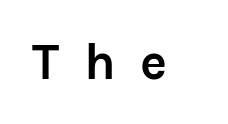
The characters look thick and weighty, a clear bold. Rendered with straight, roman letterforms. The typeface chosen for these lines omits serifs. This rendering features lettering with no underline. The face used here is proportionally spaced, like ordinary book or web type. What stands out about the letter spacing? Its width — letters are far apart.
